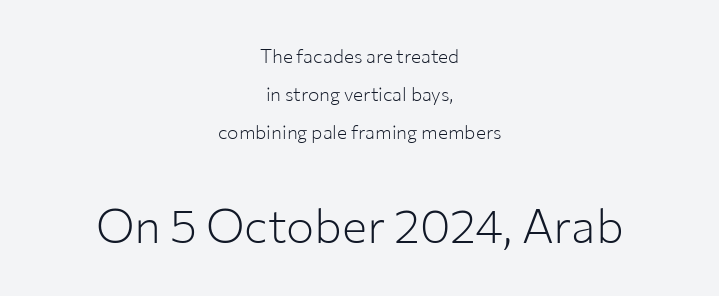
The image shows 47 px light sans-serif type, upright; set centered, loose line spacing (2.0x), normal letter spacing, not underlined; the second (bottom) block is 2.47x larger; low stroke contrast and a medium x-height.
